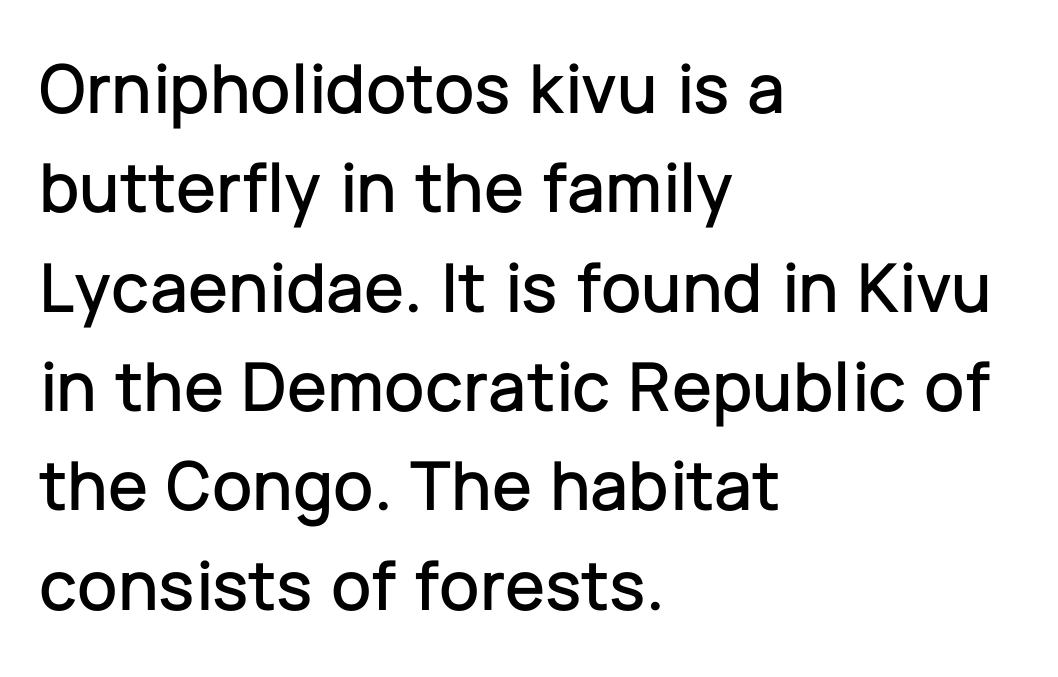
This sample is left-justified, so line endings fall wherever the words run out. You could not count columns in this text — the font is proportionally spaced. Clear beneath every line of the passage. Interline gaps are of average width in this sample.
